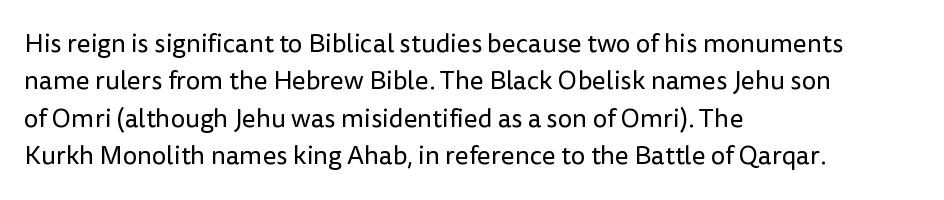
{"italic": "no", "bold": "no", "underline": "no", "align": "left", "line_spacing": "normal", "line_spacing_ratio": 1.44, "letter_spacing": "normal", "letter_spacing_em": 0.0, "glyph_px": 26}
